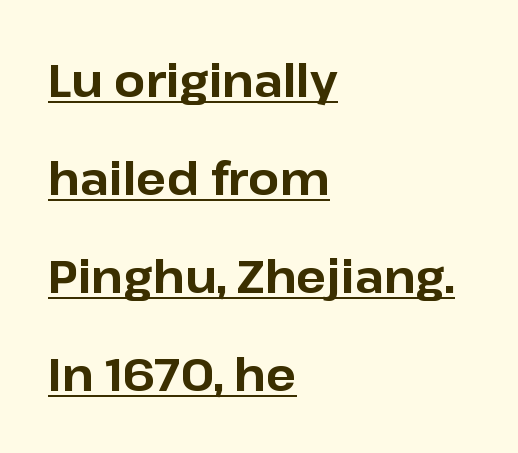
The image shows 45 px bold sans-serif type, upright; set left-aligned, loose line spacing (2.18x), normal letter spacing, underlined; low stroke contrast and a medium x-height.
